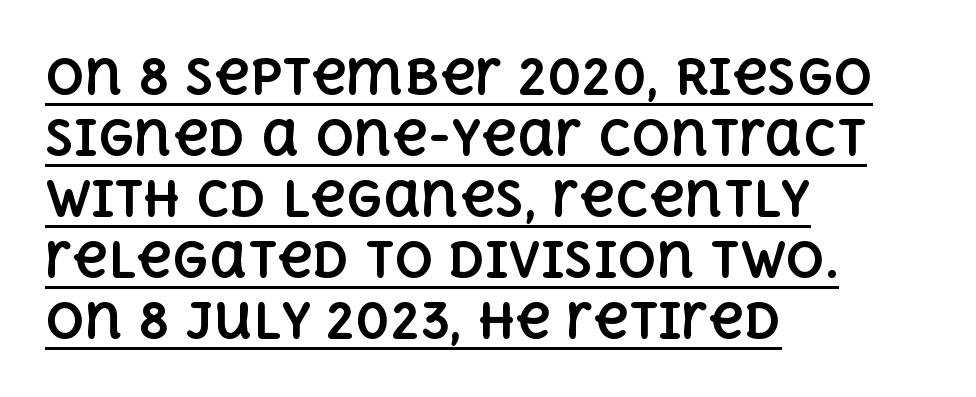
The image shows 48 px bold type, upright; set left-aligned, normal line spacing (1.27x), normal letter spacing, underlined; a large x-height.
